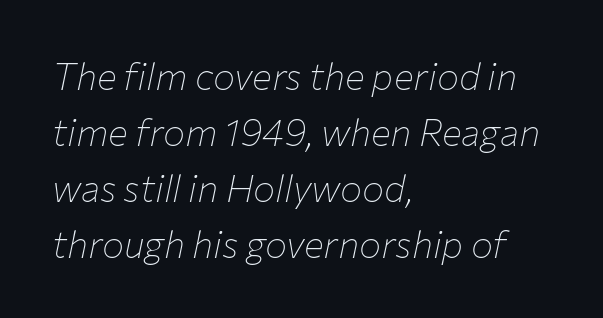
The image shows 37 px thin type, italic (leaning right); set left-aligned, normal line spacing (1.51x), normal letter spacing, not underlined; low stroke contrast and a medium x-height.
